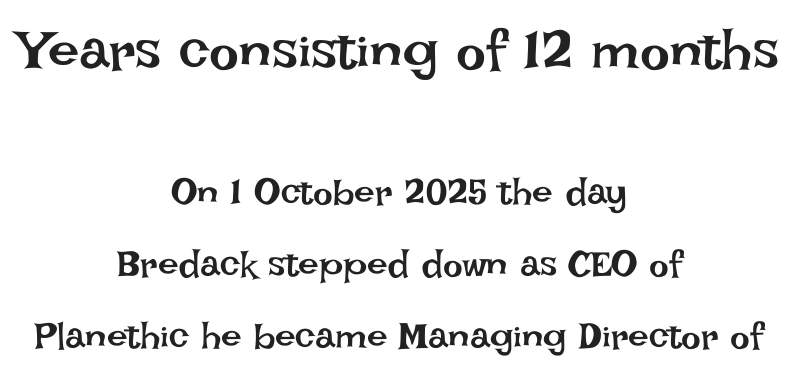
{"italic": "no", "bold": "no", "weight": "regular", "width": "normal", "stroke_contrast": "low", "x_height": "large", "monospaced": "no", "underline": "no", "align": "center", "line_spacing": "loose", "line_spacing_ratio": 1.94, "letter_spacing": "normal", "letter_spacing_em": 0.0, "larger_block": "first", "size_ratio": 1.51, "glyph_px": 56}
